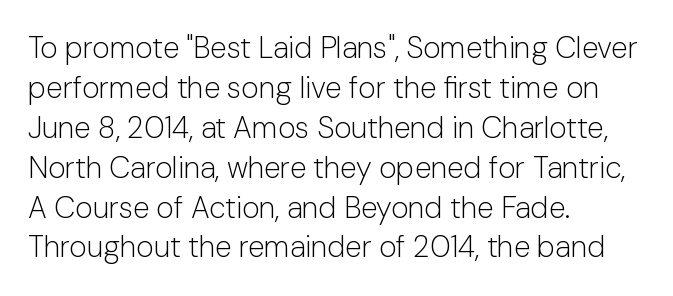
{"serif": "no", "italic": "no", "bold": "no", "weight": "light", "width": "normal", "stroke_contrast": "low", "x_height": "medium", "monospaced": "no", "underline": "no", "align": "left", "line_spacing": "normal", "line_spacing_ratio": 1.33, "letter_spacing": "normal", "letter_spacing_em": 0.0, "glyph_px": 30}
